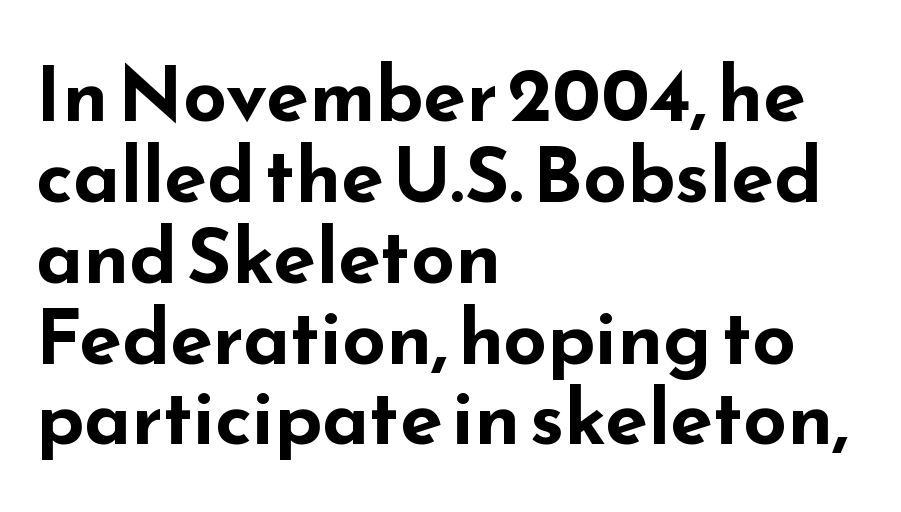
Q: Is the text bold? A: Yes.
Q: Is the text italic (slanted)? A: No, it is upright.
Q: Is the typeface a serif or a sans-serif typeface? A: Sans-serif.
Q: Is the text underlined? A: No.
Q: How is the paragraph aligned? A: Left-aligned.
Q: Is the spacing between letters normal or unusually wide? A: Normal.
Q: Is the spacing between lines tight, normal or loose? A: Tight.
Q: Width (condensed, normal, or wide)? A: Wide.
Q: Stroke contrast? A: Low.
Q: x-height? A: Small.
Q: Monospaced? A: No.
